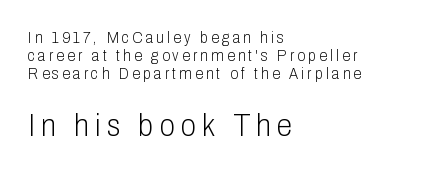
Q: Is the text bold? A: No.
Q: Is the text italic (slanted)? A: No, it is upright.
Q: Is the typeface a serif or a sans-serif typeface? A: Sans-serif.
Q: Is the text underlined? A: No.
Q: How is the paragraph aligned? A: Left-aligned.
Q: Is the spacing between letters normal or unusually wide? A: Unusually wide.
Q: Is the spacing between lines tight, normal or loose? A: Tight.
Q: Which block of text is set in a larger size, the first (top) or the second (bottom)? A: The second (bottom) one.
Q: Width (condensed, normal, or wide)? A: Condensed.
Q: Stroke contrast? A: Low.
Q: x-height? A: Medium.
Q: Monospaced? A: No.
